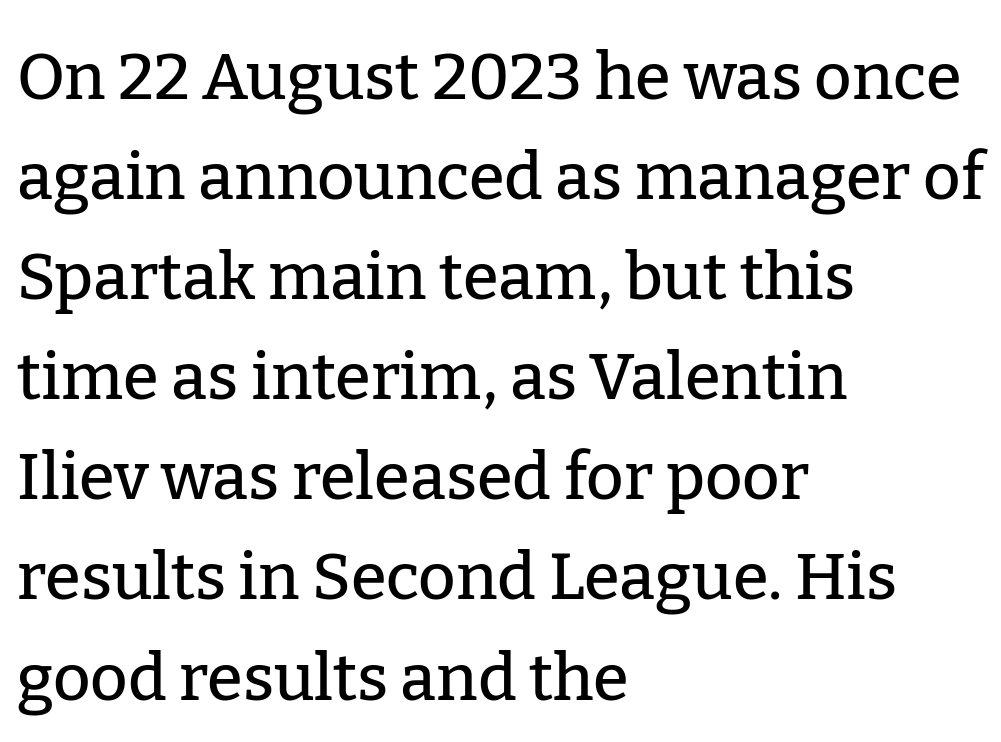
{"serif": "yes", "italic": "no", "width": "normal", "stroke_contrast": "low", "x_height": "medium", "monospaced": "no", "underline": "no", "align": "left", "line_spacing": "normal", "line_spacing_ratio": 1.54, "letter_spacing": "normal", "letter_spacing_em": 0.0, "glyph_px": 65}
